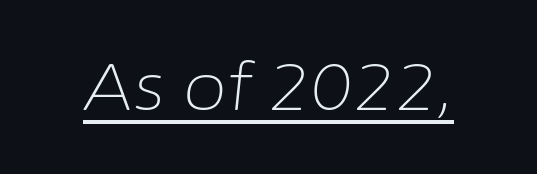
Q: Is the text bold? A: No.
Q: Is the text italic (slanted)? A: Yes, it leans right by about 6 degrees.
Q: Is the text underlined? A: Yes.
Q: Is the spacing between letters normal or unusually wide? A: Normal.
Q: Width (condensed, normal, or wide)? A: Normal.
Q: Stroke contrast? A: Low.
Q: x-height? A: Medium.
Q: Monospaced? A: No.
